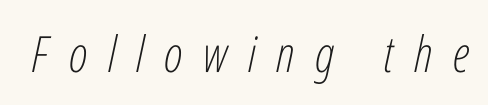
Q: Is the text bold? A: No.
Q: Is the text italic (slanted)? A: Yes, it leans right by about 12 degrees.
Q: Is the text underlined? A: No.
Q: Is the spacing between letters normal or unusually wide? A: Unusually wide.
Q: Width (condensed, normal, or wide)? A: Condensed.
Q: Stroke contrast? A: Low.
Q: x-height? A: Medium.
Q: Monospaced? A: No.
